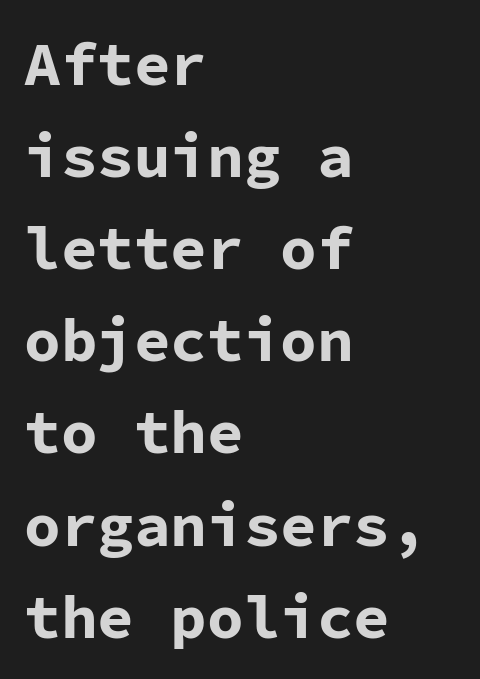
Q: Is the text bold? A: Yes.
Q: Is the text italic (slanted)? A: No, it is upright.
Q: Is the typeface a serif or a sans-serif typeface? A: Sans-serif.
Q: Is the text underlined? A: No.
Q: How is the paragraph aligned? A: Left-aligned.
Q: Is the spacing between letters normal or unusually wide? A: Normal.
Q: Is the spacing between lines tight, normal or loose? A: Normal.
Q: Width (condensed, normal, or wide)? A: Normal.
Q: Stroke contrast? A: Low.
Q: x-height? A: Medium.
Q: Monospaced? A: Yes.
